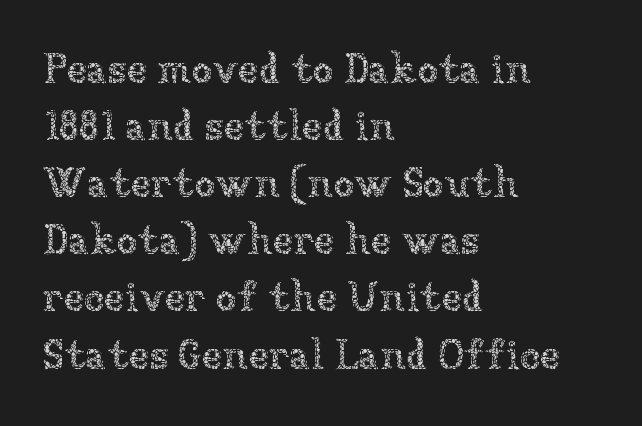
Q: Is the text bold? A: No.
Q: Is the text italic (slanted)? A: No, it is upright.
Q: Is the text underlined? A: No.
Q: How is the paragraph aligned? A: Left-aligned.
Q: Is the spacing between letters normal or unusually wide? A: Normal.
Q: Is the spacing between lines tight, normal or loose? A: Normal.
Q: Width (condensed, normal, or wide)? A: Normal.
Q: Stroke contrast? A: Low.
Q: x-height? A: Medium.
Q: Monospaced? A: No.
